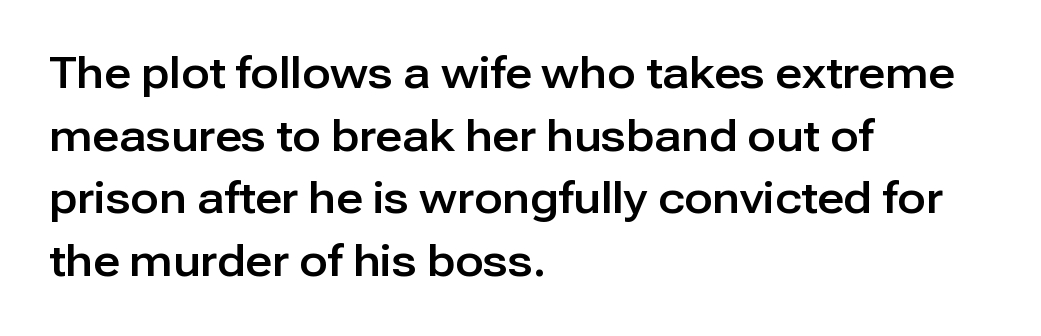
Q: Is the text italic (slanted)? A: No, it is upright.
Q: Is the typeface a serif or a sans-serif typeface? A: Sans-serif.
Q: Is the text underlined? A: No.
Q: How is the paragraph aligned? A: Left-aligned.
Q: Is the spacing between letters normal or unusually wide? A: Normal.
Q: Is the spacing between lines tight, normal or loose? A: Normal.
Q: Width (condensed, normal, or wide)? A: Normal.
Q: Stroke contrast? A: Low.
Q: x-height? A: Medium.
Q: Monospaced? A: No.
